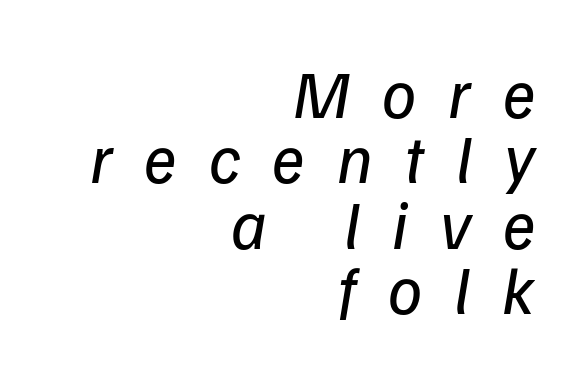
Q: Is the text bold? A: No.
Q: Is the typeface a serif or a sans-serif typeface? A: Sans-serif.
Q: Is the text underlined? A: No.
Q: How is the paragraph aligned? A: Right-aligned.
Q: Is the spacing between letters normal or unusually wide? A: Unusually wide.
Q: Is the spacing between lines tight, normal or loose? A: Tight.
Q: Width (condensed, normal, or wide)? A: Normal.
Q: Stroke contrast? A: Low.
Q: x-height? A: Medium.
Q: Monospaced? A: No.
